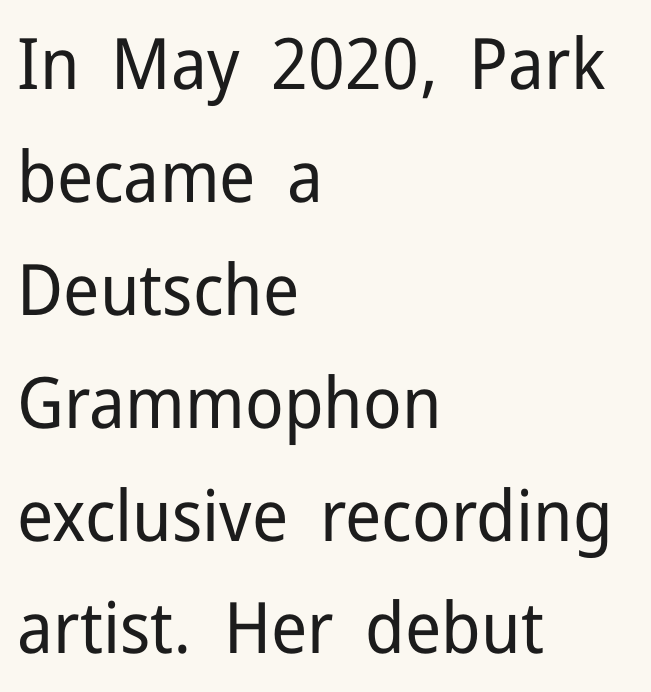
Reading down the block, your eye returns to a fixed left position each line. The letterforms sit shoulder to shoulder at normal distance. This sample uses a sans-serif face. Does the leading feel generous? No, just average. Beneath every word, the page is bare.
